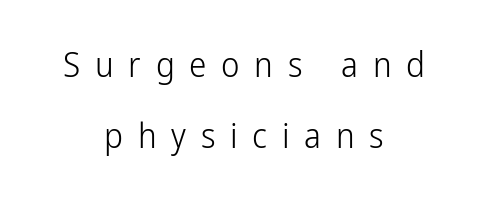
A centered setting, common on invitations and titles, is used for this passage. The specimen omits any rule beneath the text block's lines. Looks like regular typesetting: each glyph gets only the width it needs. These lines are composed in type without serifs.
